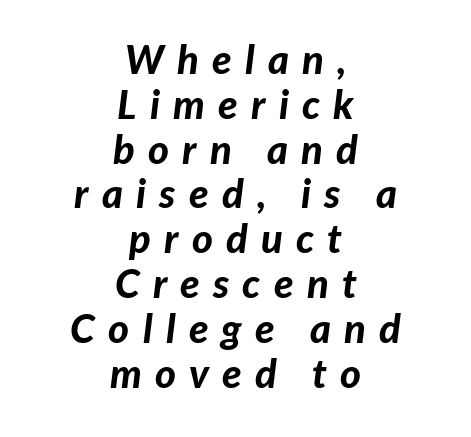
The image shows 40 px bold type, italic (leaning right); set centered, tight line spacing (1.12x), unusually wide letter spacing (+0.33 em), not underlined; low stroke contrast and a medium x-height.
